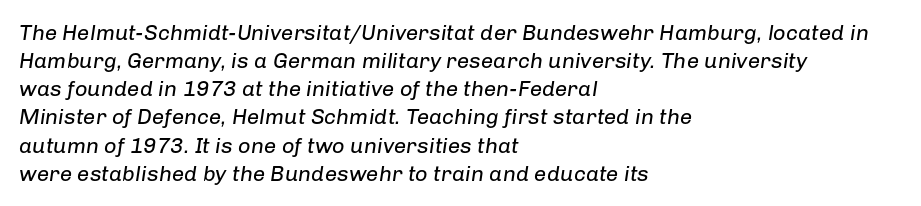
The image shows 22 px text type, italic (leaning right); set left-aligned, normal line spacing (1.28x), normal letter spacing, not underlined.
